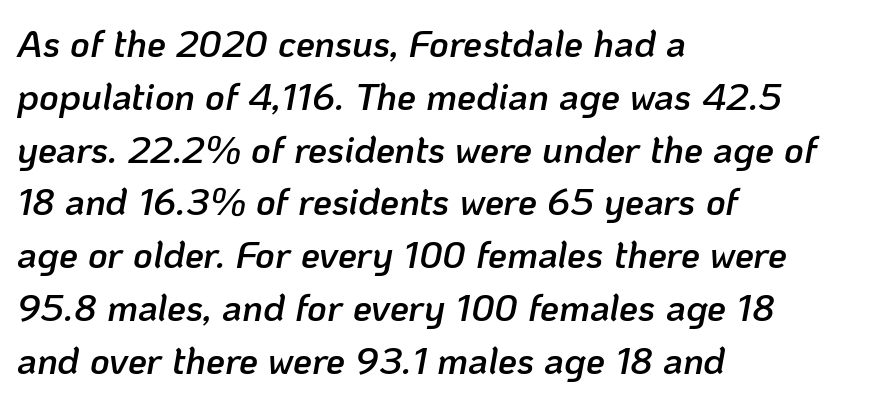
Q: Is the text bold? A: Semi-bold.
Q: Is the text italic (slanted)? A: Yes, it leans right by about 10 degrees.
Q: Is the text underlined? A: No.
Q: How is the paragraph aligned? A: Left-aligned.
Q: Is the spacing between letters normal or unusually wide? A: Normal.
Q: Is the spacing between lines tight, normal or loose? A: Normal.
Q: Width (condensed, normal, or wide)? A: Normal.
Q: Stroke contrast? A: Low.
Q: x-height? A: Medium.
Q: Monospaced? A: No.
